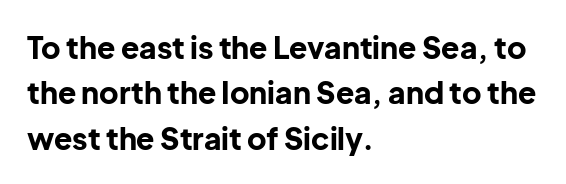
{"serif": "no", "italic": "no", "bold": "yes", "weight": "bold", "width": "normal", "stroke_contrast": "low", "x_height": "medium", "monospaced": "no", "underline": "no", "align": "left", "line_spacing": "normal", "line_spacing_ratio": 1.51, "letter_spacing": "normal", "letter_spacing_em": 0.0, "glyph_px": 30}
